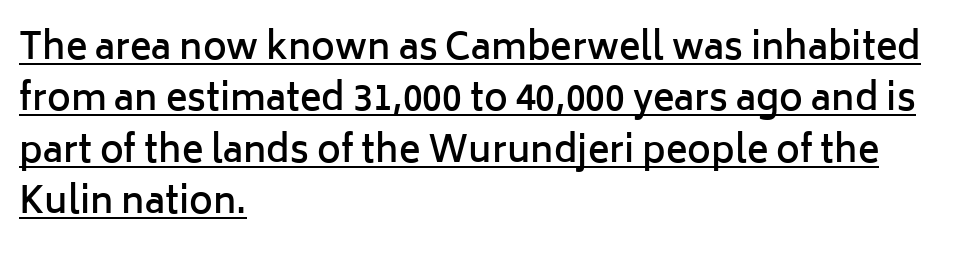
Q: Is the text bold? A: Semi-bold.
Q: Is the text italic (slanted)? A: No, it is upright.
Q: Is the typeface a serif or a sans-serif typeface? A: Sans-serif.
Q: Is the text underlined? A: Yes.
Q: How is the paragraph aligned? A: Left-aligned.
Q: Is the spacing between letters normal or unusually wide? A: Normal.
Q: Is the spacing between lines tight, normal or loose? A: Normal.
Q: Width (condensed, normal, or wide)? A: Normal.
Q: Stroke contrast? A: Low.
Q: x-height? A: Medium.
Q: Monospaced? A: No.
